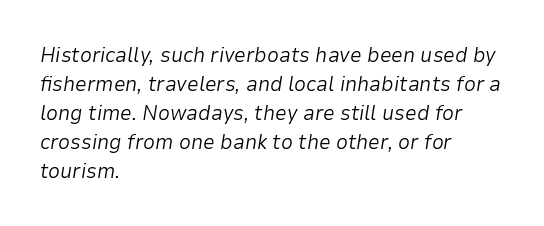
Compared with a typical body face, this is equally light or lighter still. Underline: absent. An italicized treatment has been applied to the whole sample. Tracking here is standard; glyphs follow each other at the usual distance.
